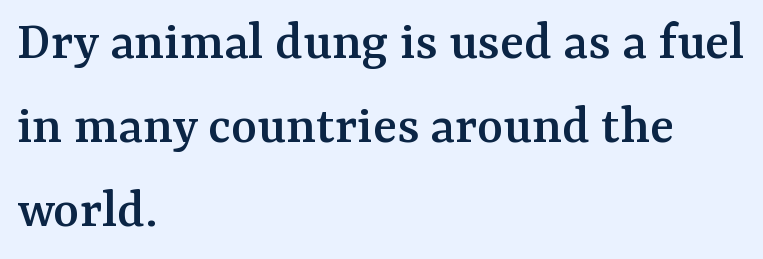
Default kerning and tracking; the words read as compact shapes. The font family rendered here belongs to the serif group. Baseline-to-baseline distance is the conventional proportion of letter height. Glance below the letters and you will spot only blank space.
